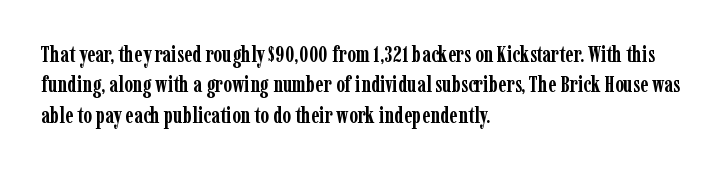
Q: Is the text bold? A: Yes.
Q: Is the text italic (slanted)? A: No, it is upright.
Q: Is the text underlined? A: No.
Q: How is the paragraph aligned? A: Left-aligned.
Q: Is the spacing between letters normal or unusually wide? A: Normal.
Q: Is the spacing between lines tight, normal or loose? A: Normal.
